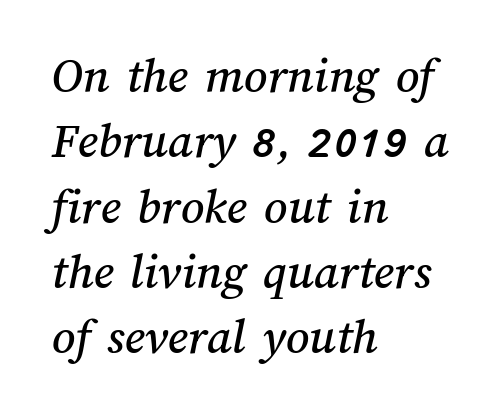
{"width": "normal", "stroke_contrast": "medium", "x_height": "medium", "monospaced": "no", "underline": "no", "align": "left", "line_spacing": "normal", "line_spacing_ratio": 1.28, "letter_spacing": "normal", "letter_spacing_em": 0.0, "glyph_px": 51}
